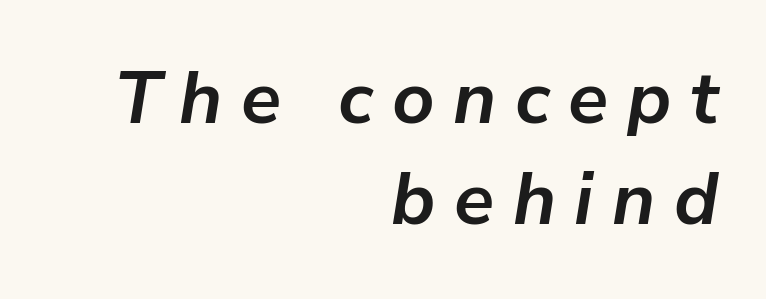
Q: Is the text bold? A: Yes.
Q: Is the text italic (slanted)? A: Yes, it leans right by about 9 degrees.
Q: Is the text underlined? A: No.
Q: How is the paragraph aligned? A: Right-aligned.
Q: Is the spacing between letters normal or unusually wide? A: Unusually wide.
Q: Is the spacing between lines tight, normal or loose? A: Normal.
Q: Width (condensed, normal, or wide)? A: Normal.
Q: Stroke contrast? A: Low.
Q: x-height? A: Medium.
Q: Monospaced? A: No.
